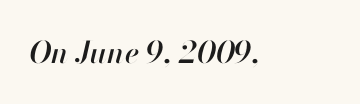
The image shows 30 px text type, italic (leaning right); set normal letter spacing, not underlined; high stroke contrast and a small x-height.
